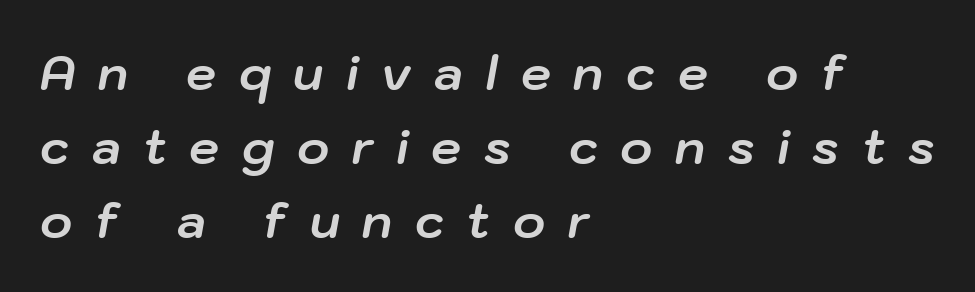
Q: Is the text bold? A: Yes.
Q: Is the text italic (slanted)? A: Yes, it leans right by about 10 degrees.
Q: Is the text underlined? A: No.
Q: How is the paragraph aligned? A: Left-aligned.
Q: Is the spacing between letters normal or unusually wide? A: Unusually wide.
Q: Is the spacing between lines tight, normal or loose? A: Normal.
Q: Width (condensed, normal, or wide)? A: Normal.
Q: Stroke contrast? A: Low.
Q: x-height? A: Medium.
Q: Monospaced? A: No.
